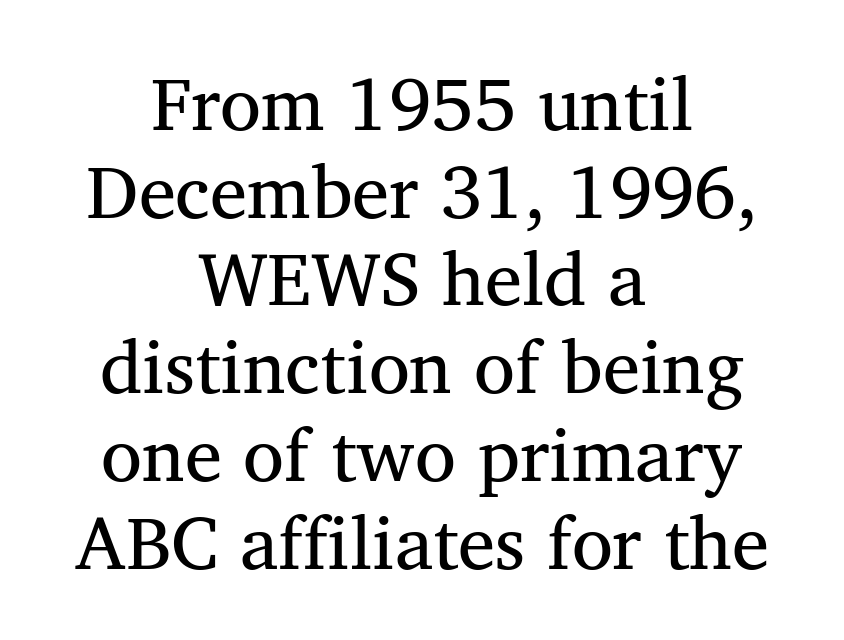
The image shows 75 px regular-weight serif type, upright; set centered, line spacing 1.17x, normal letter spacing, not underlined; medium stroke contrast and a medium x-height.
